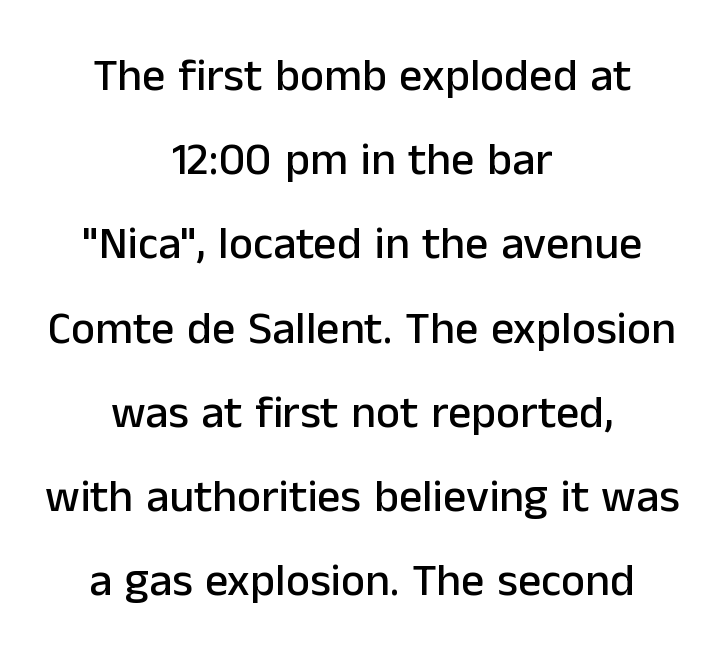
Q: Is the text italic (slanted)? A: No, it is upright.
Q: Is the typeface a serif or a sans-serif typeface? A: Sans-serif.
Q: Is the text underlined? A: No.
Q: How is the paragraph aligned? A: Centered.
Q: Is the spacing between letters normal or unusually wide? A: Normal.
Q: Width (condensed, normal, or wide)? A: Normal.
Q: Stroke contrast? A: Low.
Q: x-height? A: Medium.
Q: Monospaced? A: No.
